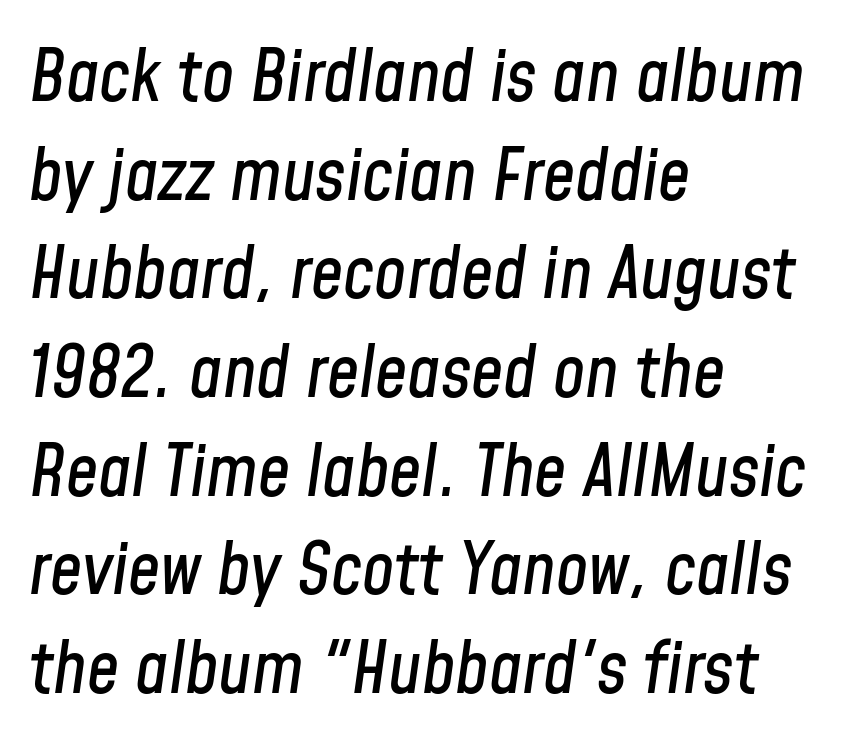
Each word holds together tightly as a unit, with standard inter-letter gaps. You could not count columns in this text — the font is proportionally spaced. The text block is weighted toward the left margin, trailing off unevenly rightward. A bare baseline throughout the passage.
